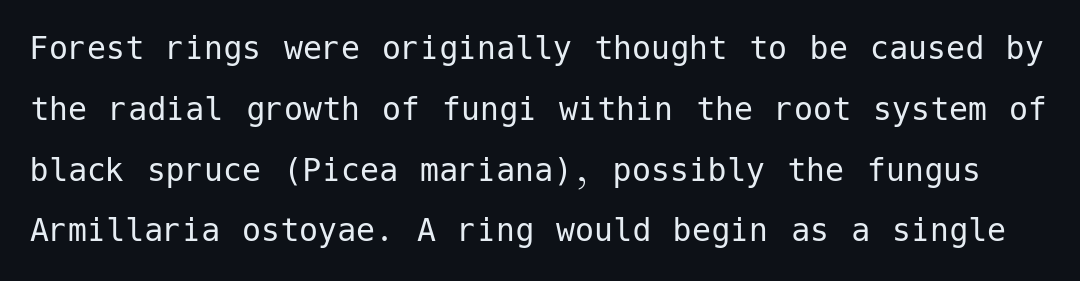
Q: Is the text bold? A: No.
Q: Is the text italic (slanted)? A: No, it is upright.
Q: Is the typeface a serif or a sans-serif typeface? A: Sans-serif.
Q: Is the text underlined? A: No.
Q: Is the spacing between letters normal or unusually wide? A: Normal.
Q: Is the spacing between lines tight, normal or loose? A: Normal.
Q: Width (condensed, normal, or wide)? A: Normal.
Q: Stroke contrast? A: Low.
Q: x-height? A: Medium.
